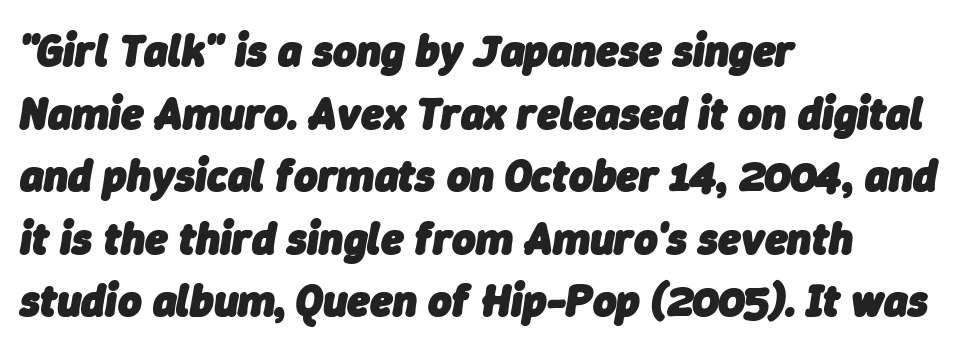
Q: Is the text bold? A: Yes.
Q: Is the text italic (slanted)? A: Yes, it leans right by about 9 degrees.
Q: Is the text underlined? A: No.
Q: How is the paragraph aligned? A: Left-aligned.
Q: Is the spacing between letters normal or unusually wide? A: Normal.
Q: Is the spacing between lines tight, normal or loose? A: Normal.
Q: Width (condensed, normal, or wide)? A: Normal.
Q: Stroke contrast? A: Low.
Q: x-height? A: Medium.
Q: Monospaced? A: No.
